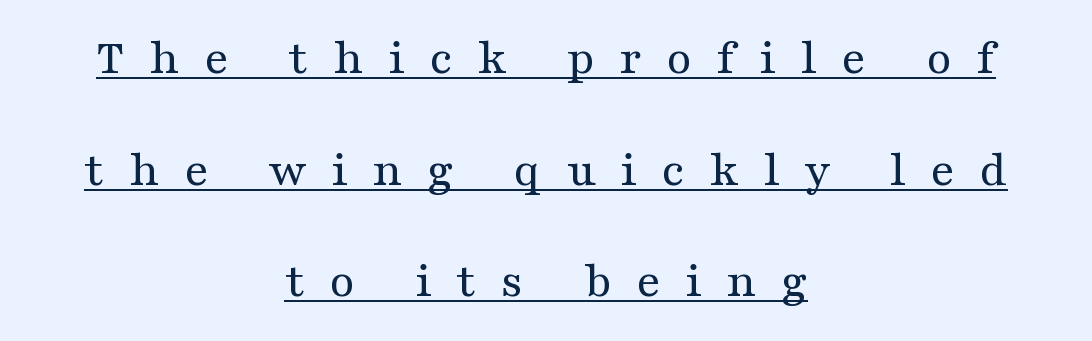
Q: Is the text bold? A: No.
Q: Is the text italic (slanted)? A: No, it is upright.
Q: Is the typeface a serif or a sans-serif typeface? A: Serif.
Q: Is the text underlined? A: Yes.
Q: How is the paragraph aligned? A: Centered.
Q: Is the spacing between letters normal or unusually wide? A: Unusually wide.
Q: Is the spacing between lines tight, normal or loose? A: Loose.
Q: Width (condensed, normal, or wide)? A: Wide.
Q: Stroke contrast? A: Medium.
Q: x-height? A: Medium.
Q: Monospaced? A: No.
